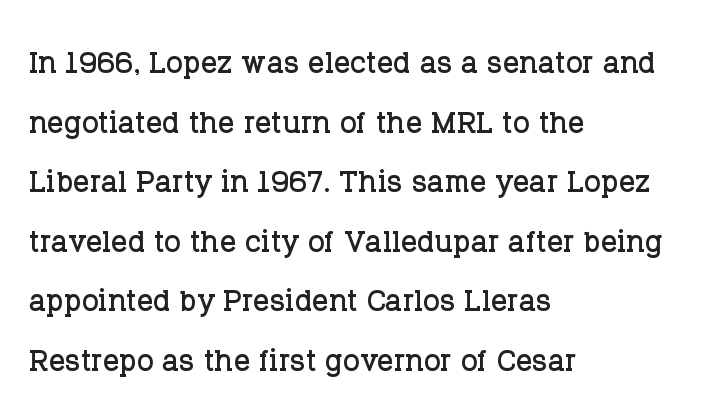
Q: Is the text italic (slanted)? A: No, it is upright.
Q: Is the typeface a serif or a sans-serif typeface? A: Serif.
Q: Is the text underlined? A: No.
Q: How is the paragraph aligned? A: Left-aligned.
Q: Is the spacing between letters normal or unusually wide? A: Normal.
Q: Is the spacing between lines tight, normal or loose? A: Normal.
Q: Width (condensed, normal, or wide)? A: Normal.
Q: Stroke contrast? A: Low.
Q: x-height? A: Large.
Q: Monospaced? A: No.
